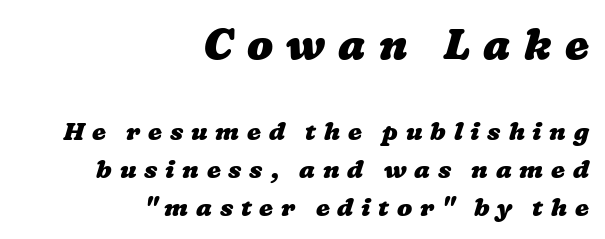
{"bold": "yes", "weight": "heavy", "width": "wide", "stroke_contrast": "low", "x_height": "medium", "monospaced": "no", "underline": "no", "align": "right", "line_spacing": "normal", "line_spacing_ratio": 1.51, "letter_spacing": "wide", "letter_spacing_em": 0.31, "larger_block": "first", "size_ratio": 1.72, "glyph_px": 43}
